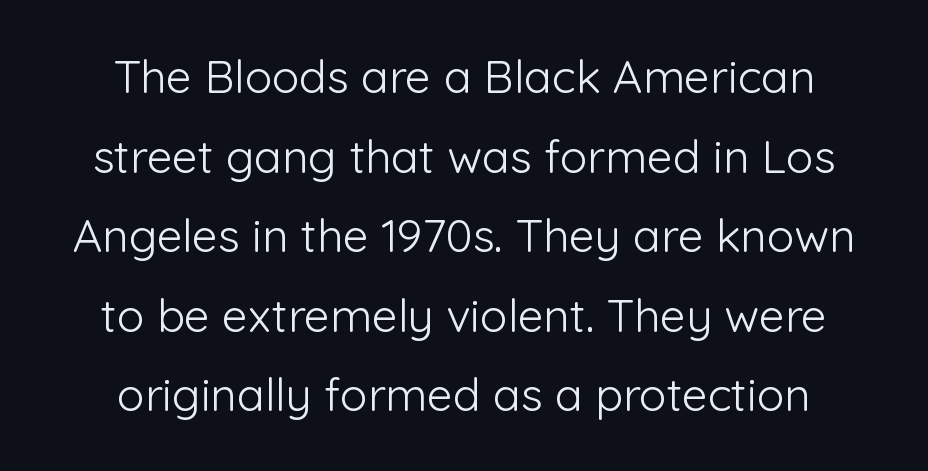
Q: Is the text bold? A: No.
Q: Is the text italic (slanted)? A: No, it is upright.
Q: Is the typeface a serif or a sans-serif typeface? A: Sans-serif.
Q: Is the text underlined? A: No.
Q: How is the paragraph aligned? A: Centered.
Q: Is the spacing between letters normal or unusually wide? A: Normal.
Q: Width (condensed, normal, or wide)? A: Normal.
Q: Stroke contrast? A: Low.
Q: x-height? A: Medium.
Q: Monospaced? A: No.
